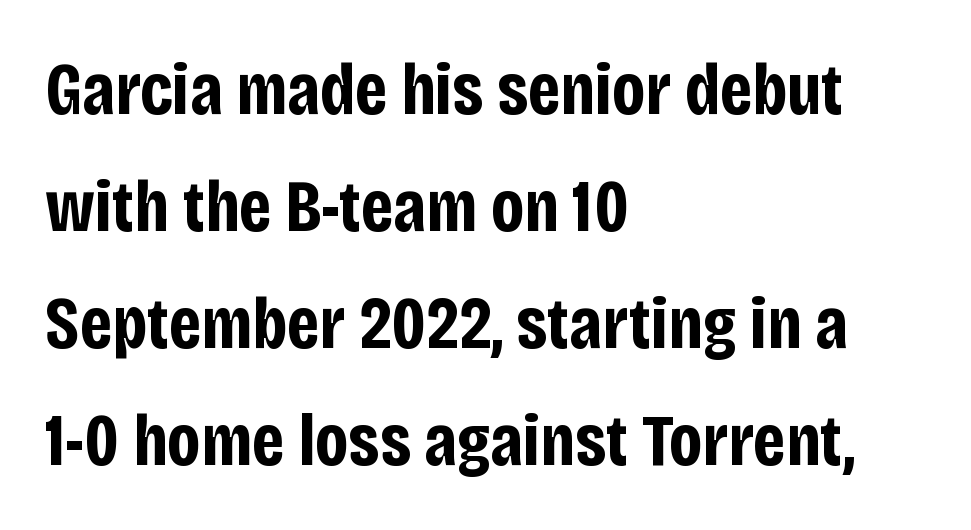
The image shows 74 px bold, condensed sans-serif type, upright; set left-aligned, normal line spacing (1.58x), normal letter spacing, not underlined; low stroke contrast and a large x-height.
